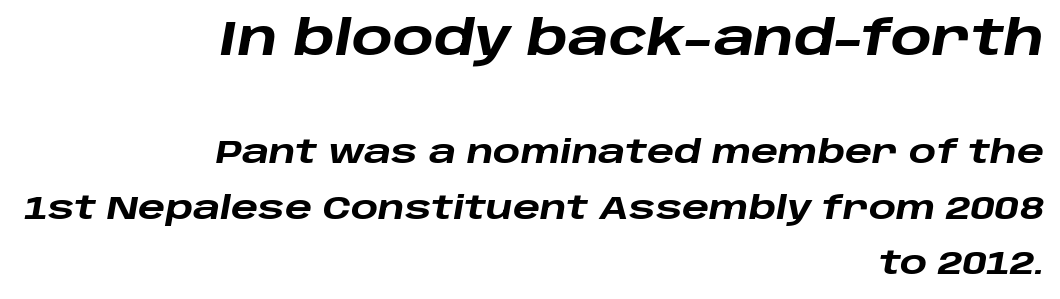
Q: Is the text bold? A: Yes.
Q: Is the text italic (slanted)? A: Yes, it leans right by about 10 degrees.
Q: Is the text underlined? A: No.
Q: How is the paragraph aligned? A: Right-aligned.
Q: Is the spacing between letters normal or unusually wide? A: Normal.
Q: Which block of text is set in a larger size, the first (top) or the second (bottom)? A: The first (top) one.
Q: Width (condensed, normal, or wide)? A: Wide.
Q: Stroke contrast? A: Low.
Q: x-height? A: Large.
Q: Monospaced? A: No.
